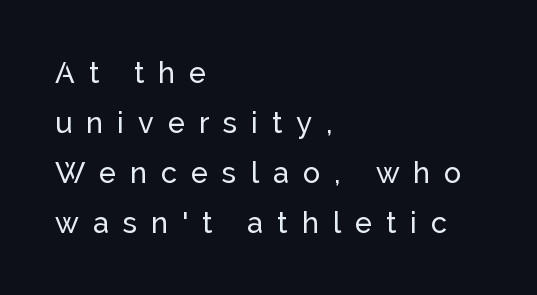
{"serif": "no", "italic": "no", "width": "normal", "stroke_contrast": "low", "x_height": "medium", "monospaced": "no", "underline": "no", "align": "left", "line_spacing_ratio": 1.72, "letter_spacing": "wide", "letter_spacing_em": 0.48, "glyph_px": 29}
